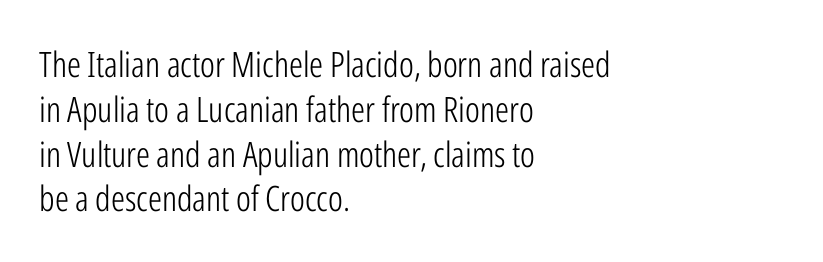
The image shows 35 px light, condensed sans-serif type, upright; set left-aligned, normal line spacing (1.28x), normal letter spacing, not underlined; low stroke contrast and a medium x-height.
